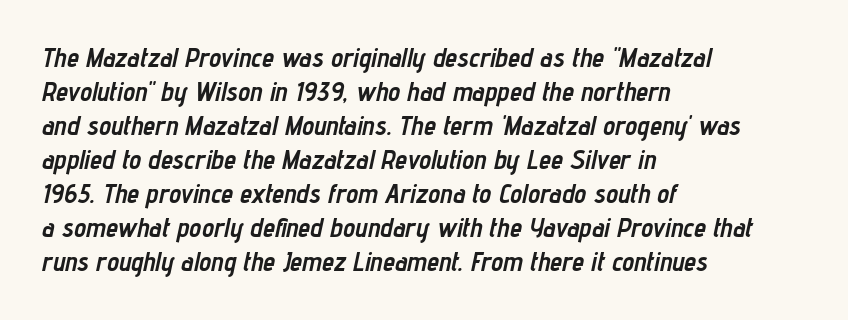
The image shows 27 px bold type, italic (leaning right); set left-aligned, normal line spacing (1.26x), normal letter spacing, not underlined.
